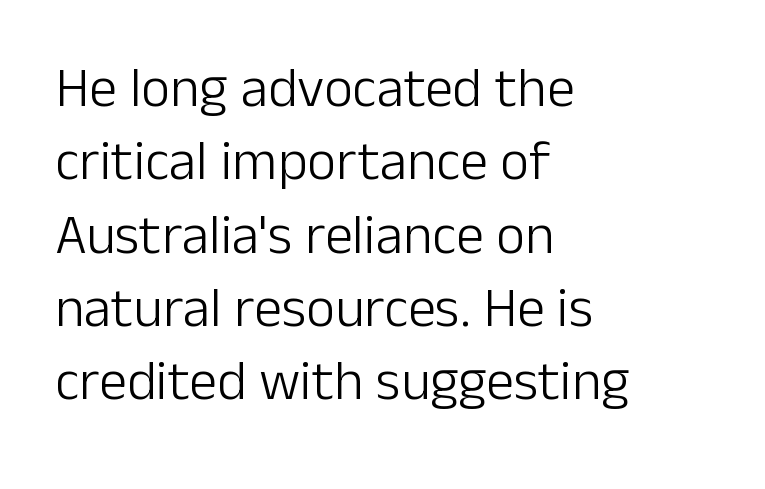
The image shows 56 px light sans-serif type, upright; set left-aligned, normal line spacing (1.31x), normal letter spacing, not underlined; low stroke contrast and a medium x-height.
